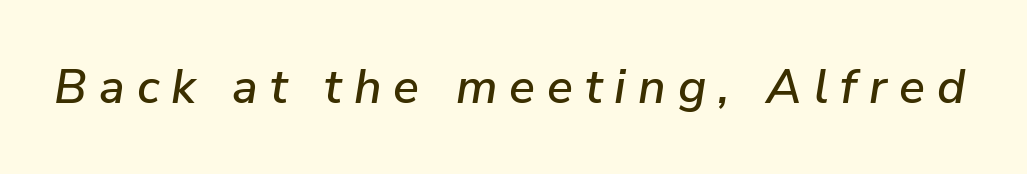
These lines are rendered in a variable-pitch font. The rendering inserts visible extra space after every character. The whole block is typeset with a tilt. Rule under the text: the space is simply empty.
